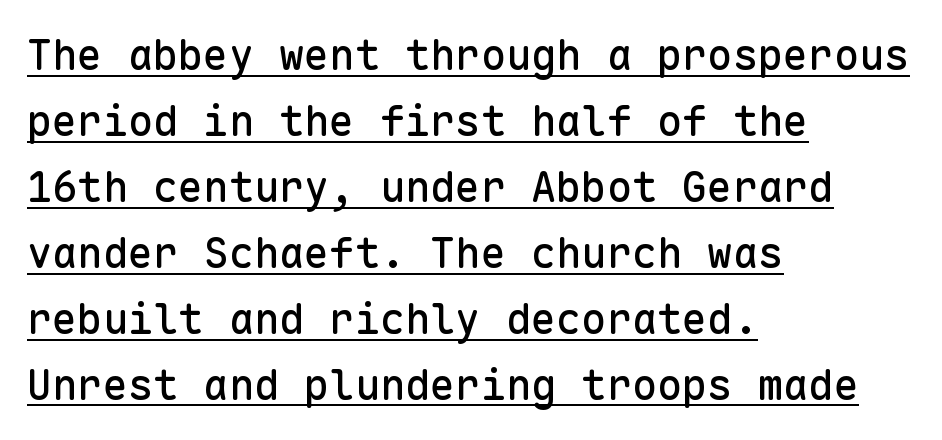
{"serif": "no", "italic": "no", "width": "normal", "stroke_contrast": "low", "x_height": "medium", "monospaced": "yes", "underline": "yes", "align": "left", "line_spacing": "normal", "line_spacing_ratio": 1.57, "letter_spacing": "normal", "letter_spacing_em": 0.0, "glyph_px": 42}
